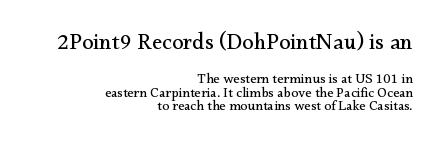
The space directly below the letters is spotless. Characters remain perfectly vertical along every line. Each line ends at the same right margin while the left side varies. A light-to-regular cut is what we see here. Closely set lines give the paragraph a compact silhouette.
